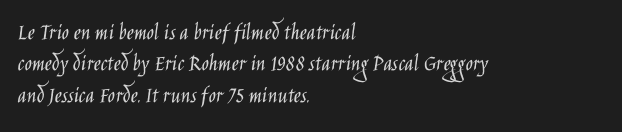
{"bold": "no", "underline": "no", "align": "left", "line_spacing": "normal", "line_spacing_ratio": 1.31, "letter_spacing": "normal", "letter_spacing_em": 0.0, "glyph_px": 24}
